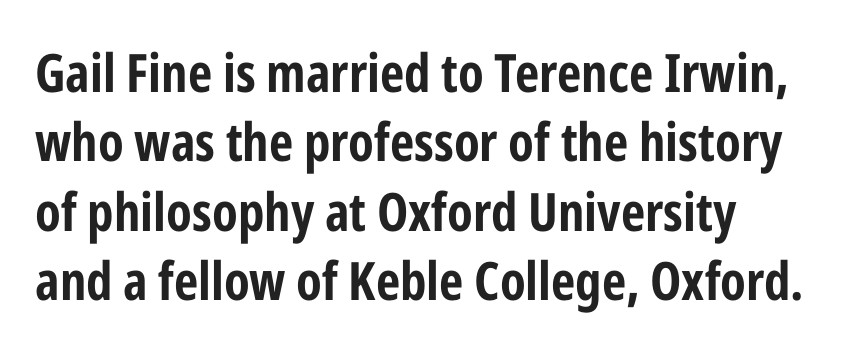
Q: Is the text bold? A: Yes.
Q: Is the text italic (slanted)? A: No, it is upright.
Q: Is the typeface a serif or a sans-serif typeface? A: Sans-serif.
Q: Is the text underlined? A: No.
Q: How is the paragraph aligned? A: Left-aligned.
Q: Is the spacing between letters normal or unusually wide? A: Normal.
Q: Is the spacing between lines tight, normal or loose? A: Normal.
Q: Width (condensed, normal, or wide)? A: Condensed.
Q: Stroke contrast? A: Low.
Q: x-height? A: Medium.
Q: Monospaced? A: No.
